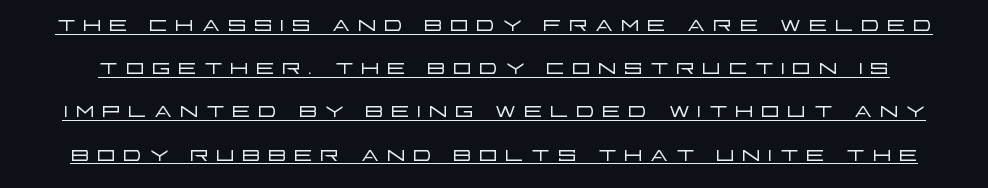
Varying glyph widths throughout — classic text-font behaviour. The passage shown is not bold in any degree. Typographically, this falls in the sans-serif category. Is the letter spacing exaggerated? Yes — the characters are pushed far apart. This is the regular roman posture of the typeface.
